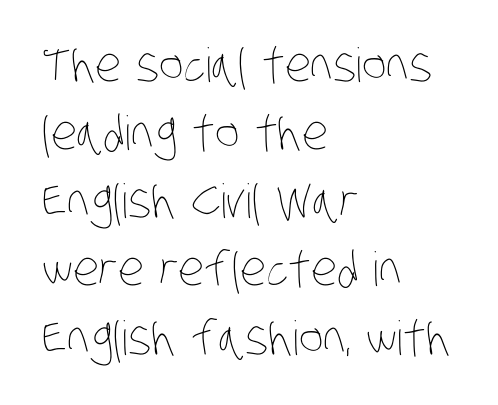
Q: Is the text bold? A: No.
Q: Is the text underlined? A: No.
Q: How is the paragraph aligned? A: Left-aligned.
Q: Is the spacing between letters normal or unusually wide? A: Normal.
Q: Is the spacing between lines tight, normal or loose? A: Normal.
Q: Width (condensed, normal, or wide)? A: Condensed.
Q: Stroke contrast? A: Low.
Q: x-height? A: Large.
Q: Monospaced? A: No.
